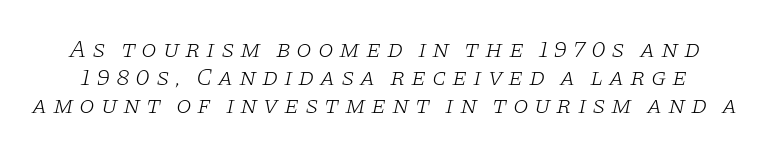
Q: Is the text bold? A: No.
Q: Is the text italic (slanted)? A: Yes, it leans right by about 11 degrees.
Q: Is the text underlined? A: No.
Q: Is the spacing between letters normal or unusually wide? A: Unusually wide.
Q: Is the spacing between lines tight, normal or loose? A: Tight.
